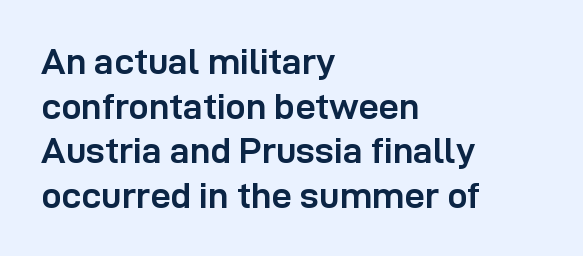
Q: Is the text bold? A: Yes.
Q: Is the text italic (slanted)? A: No, it is upright.
Q: Is the typeface a serif or a sans-serif typeface? A: Sans-serif.
Q: Is the text underlined? A: No.
Q: How is the paragraph aligned? A: Left-aligned.
Q: Is the spacing between letters normal or unusually wide? A: Normal.
Q: Width (condensed, normal, or wide)? A: Normal.
Q: Stroke contrast? A: Low.
Q: x-height? A: Medium.
Q: Monospaced? A: No.
